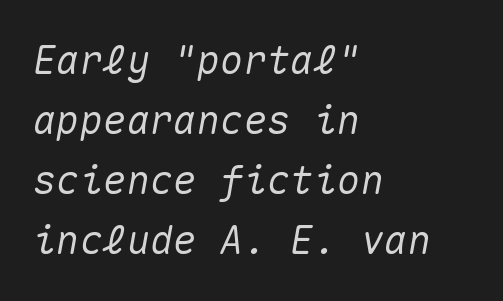
{"italic": "yes", "lean": "right", "slant_degrees": 10, "width": "normal", "stroke_contrast": "medium", "x_height": "medium", "monospaced": "yes", "underline": "no", "align": "left", "line_spacing": "normal", "line_spacing_ratio": 1.54, "letter_spacing": "normal", "letter_spacing_em": 0.0, "glyph_px": 39}
